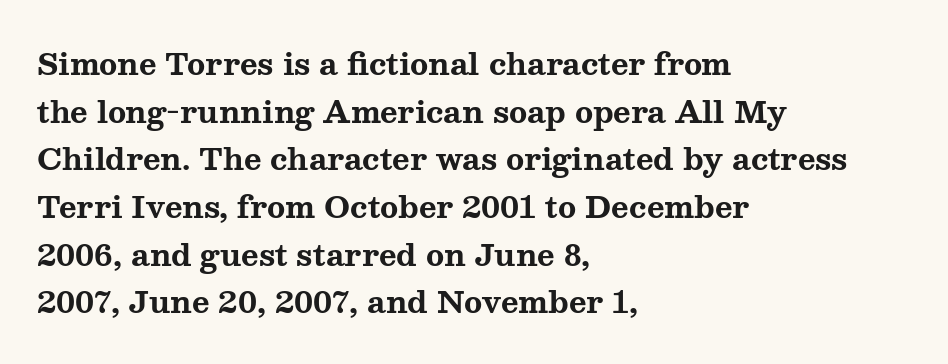
Q: Is the text bold? A: Yes.
Q: Is the text italic (slanted)? A: No, it is upright.
Q: Is the typeface a serif or a sans-serif typeface? A: Serif.
Q: Is the text underlined? A: No.
Q: How is the paragraph aligned? A: Left-aligned.
Q: Is the spacing between letters normal or unusually wide? A: Normal.
Q: Is the spacing between lines tight, normal or loose? A: Normal.
Q: Width (condensed, normal, or wide)? A: Wide.
Q: Stroke contrast? A: Medium.
Q: x-height? A: Medium.
Q: Monospaced? A: No.
